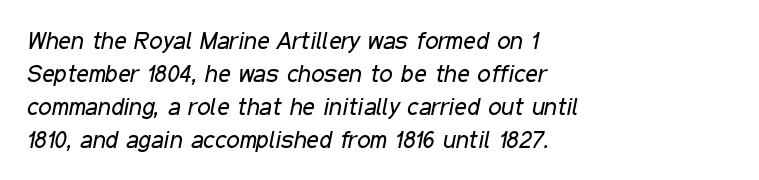
No chunkiness to these letters — they're not bold. Descender tails drop into unmarked territory. Observe the ordinary spacing: letters are neighbours, not strangers. Is there much room between lines? A standard amount, neither cramped nor airy. Compared with a centered layout, this one pins lines to the left instead.
